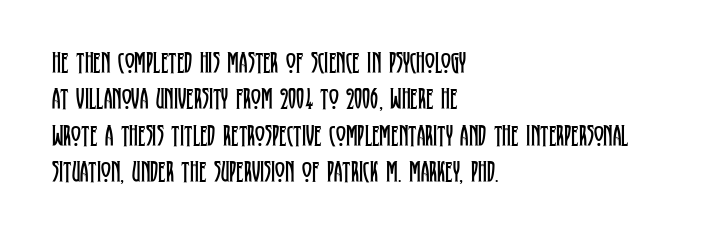
{"serif": "yes", "italic": "no", "bold": "no", "weight": "regular", "width": "condensed", "stroke_contrast": "low", "x_height": "large", "monospaced": "no", "underline": "no", "align": "left", "line_spacing_ratio": 1.21, "letter_spacing": "normal", "letter_spacing_em": 0.0, "glyph_px": 30}
